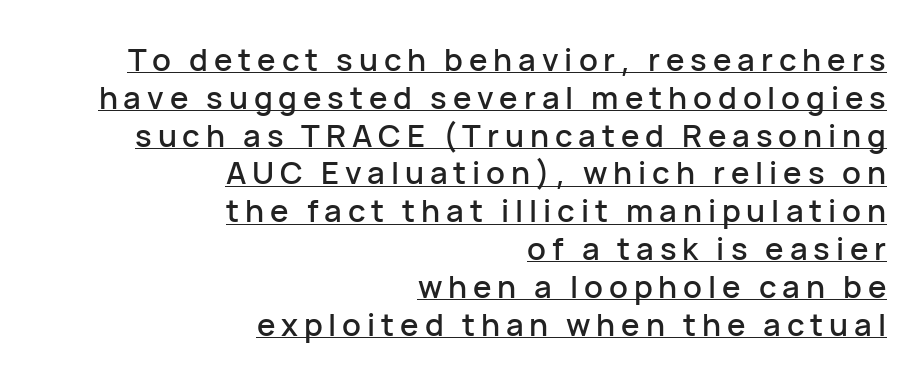
{"serif": "no", "italic": "no", "width": "normal", "stroke_contrast": "low", "x_height": "medium", "monospaced": "no", "underline": "yes", "align": "right", "line_spacing_ratio": 1.22, "glyph_px": 31}
